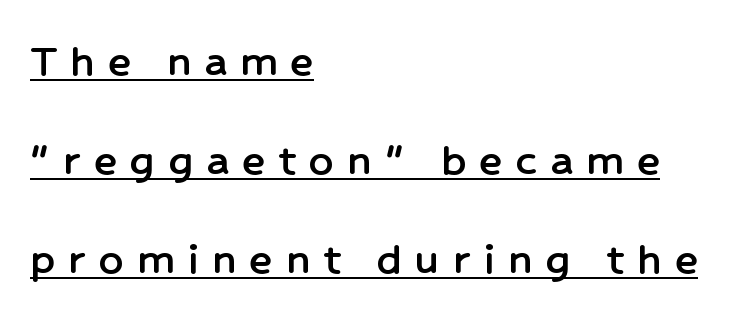
Left-aligned paragraph, ragged on the right. A baseline rule has been typeset under these characters. Proportional: the letters do not fall into vertical columns. Tracking here is generous; glyphs stand well apart from one another.
